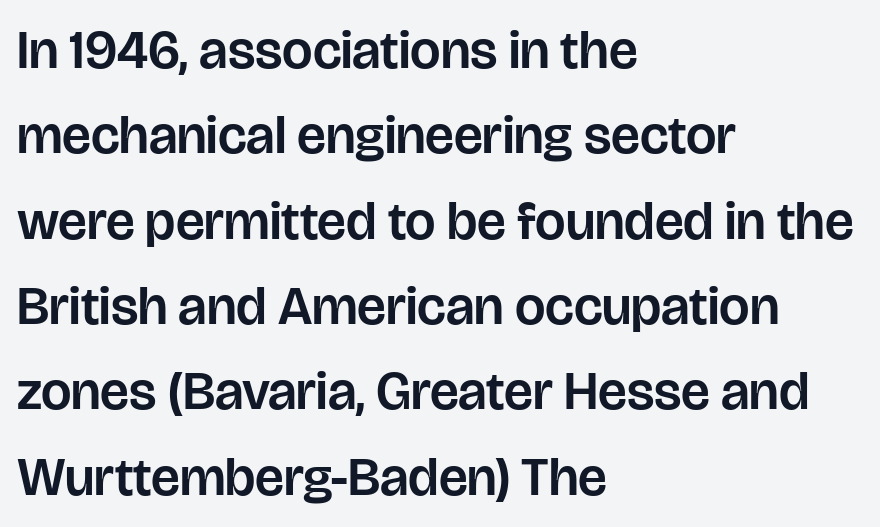
Q: Is the text italic (slanted)? A: No, it is upright.
Q: Is the typeface a serif or a sans-serif typeface? A: Sans-serif.
Q: Is the text underlined? A: No.
Q: How is the paragraph aligned? A: Left-aligned.
Q: Is the spacing between letters normal or unusually wide? A: Normal.
Q: Is the spacing between lines tight, normal or loose? A: Normal.
Q: Width (condensed, normal, or wide)? A: Normal.
Q: Stroke contrast? A: Low.
Q: x-height? A: Large.
Q: Monospaced? A: No.
